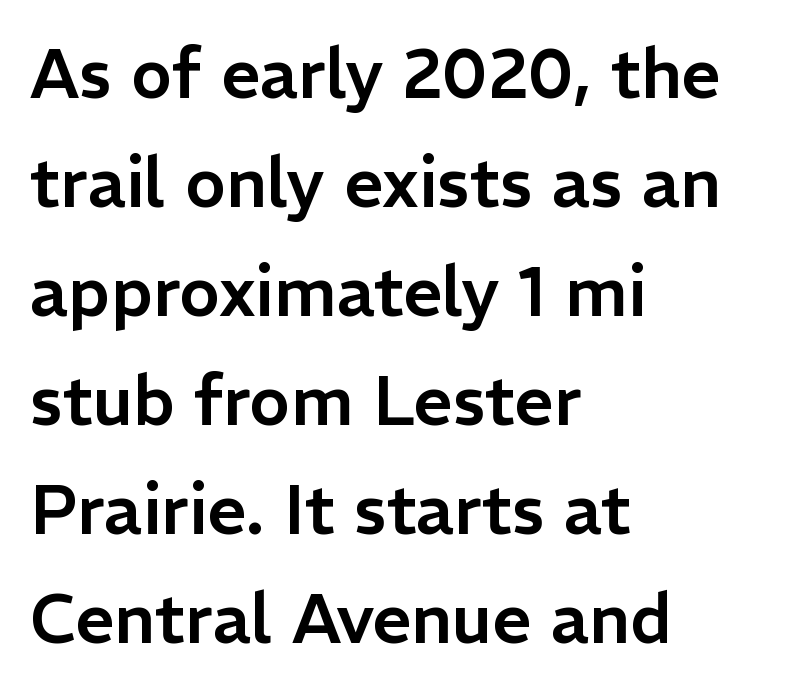
The image shows 69 px sans-serif type, upright; set left-aligned, normal line spacing (1.58x), normal letter spacing, not underlined; low stroke contrast and a medium x-height.
